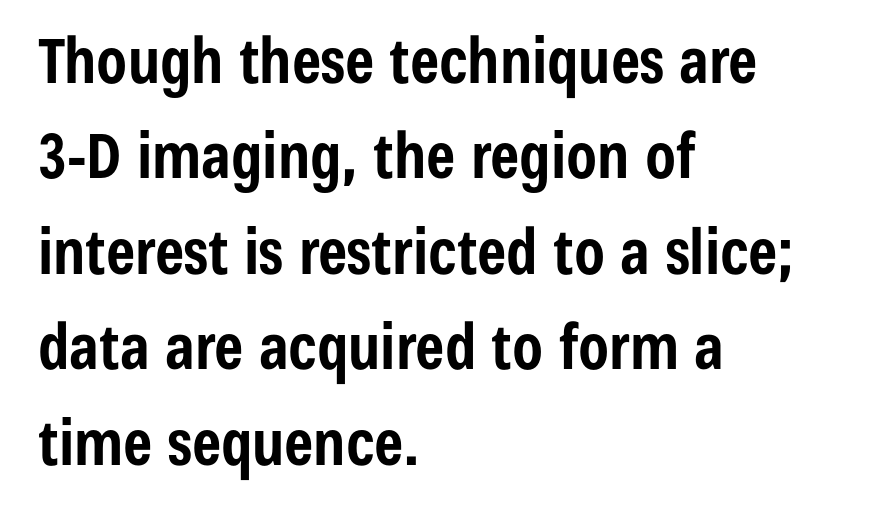
Q: Is the text bold? A: Yes.
Q: Is the text italic (slanted)? A: No, it is upright.
Q: Is the typeface a serif or a sans-serif typeface? A: Sans-serif.
Q: Is the text underlined? A: No.
Q: How is the paragraph aligned? A: Left-aligned.
Q: Is the spacing between letters normal or unusually wide? A: Normal.
Q: Is the spacing between lines tight, normal or loose? A: Normal.
Q: Width (condensed, normal, or wide)? A: Condensed.
Q: Stroke contrast? A: Low.
Q: x-height? A: Medium.
Q: Monospaced? A: No.
